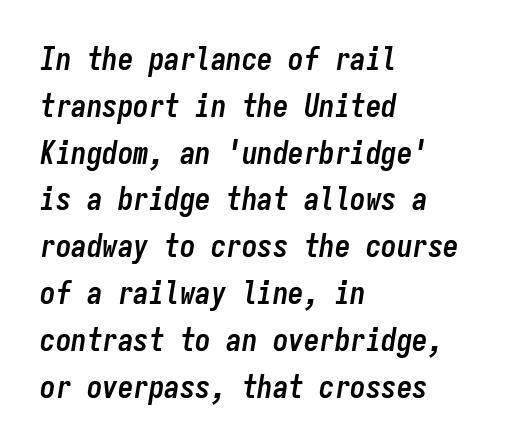
The image shows 31 px semibold, condensed type, italic (leaning right), monospaced; set left-aligned, normal line spacing (1.51x), normal letter spacing, not underlined; low stroke contrast and a medium x-height.
